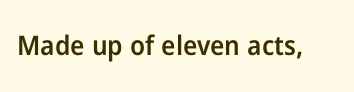
{"italic": "no", "bold": "semi", "underline": "no", "letter_spacing": "normal", "letter_spacing_em": 0.0, "glyph_px": 27}
